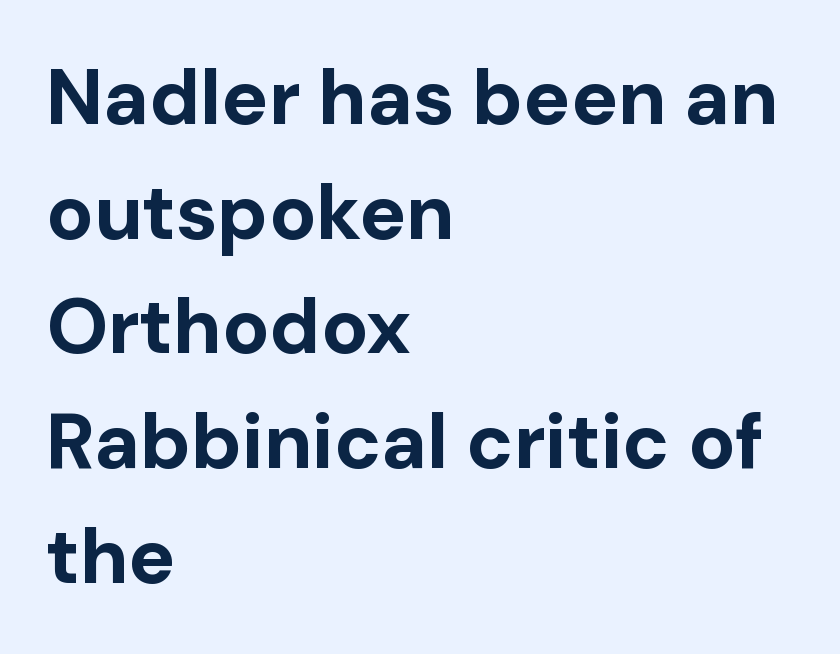
Q: Is the text bold? A: Yes.
Q: Is the text italic (slanted)? A: No, it is upright.
Q: Is the typeface a serif or a sans-serif typeface? A: Sans-serif.
Q: Is the text underlined? A: No.
Q: How is the paragraph aligned? A: Left-aligned.
Q: Is the spacing between letters normal or unusually wide? A: Normal.
Q: Is the spacing between lines tight, normal or loose? A: Normal.
Q: Width (condensed, normal, or wide)? A: Normal.
Q: Stroke contrast? A: Low.
Q: x-height? A: Medium.
Q: Monospaced? A: No.
